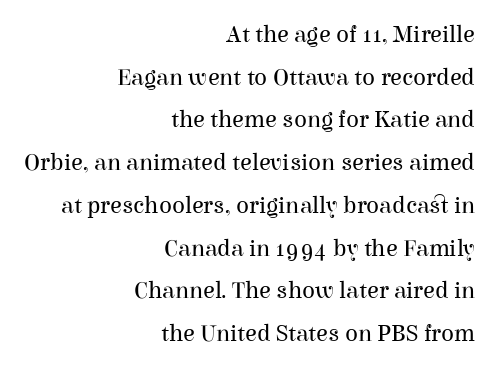
The image shows 24 px text type, upright; set right-aligned, line spacing 1.78x, normal letter spacing, not underlined.
